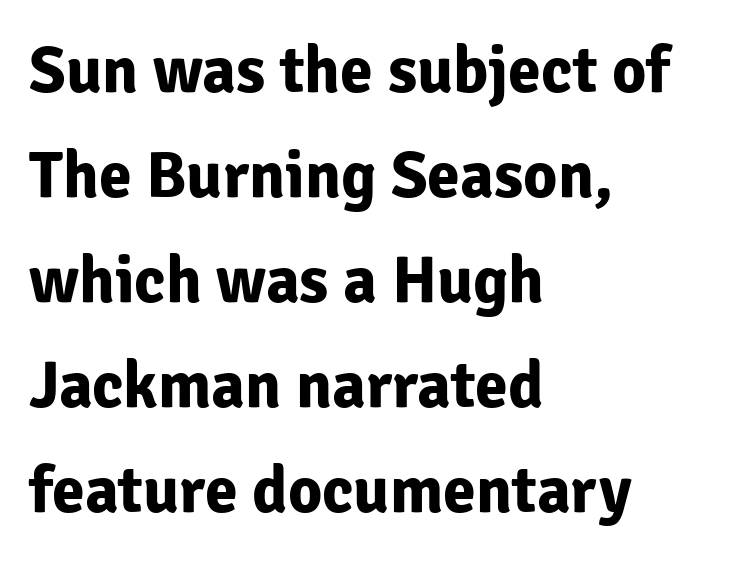
Q: Is the text bold? A: Yes.
Q: Is the text italic (slanted)? A: No, it is upright.
Q: Is the typeface a serif or a sans-serif typeface? A: Sans-serif.
Q: Is the text underlined? A: No.
Q: How is the paragraph aligned? A: Left-aligned.
Q: Is the spacing between letters normal or unusually wide? A: Normal.
Q: Is the spacing between lines tight, normal or loose? A: Normal.
Q: Width (condensed, normal, or wide)? A: Normal.
Q: Stroke contrast? A: Low.
Q: x-height? A: Medium.
Q: Monospaced? A: No.
